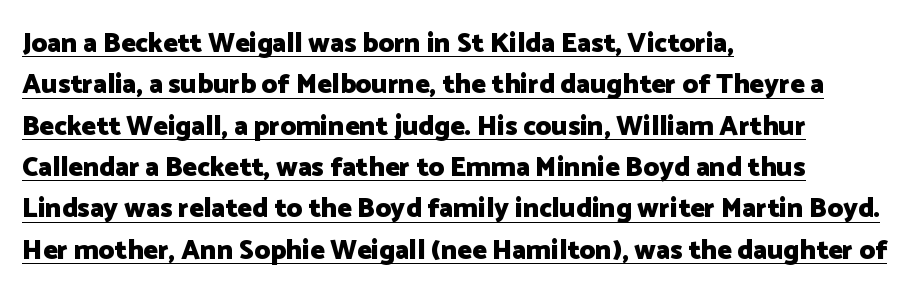
Q: Is the text bold? A: Yes.
Q: Is the text italic (slanted)? A: No, it is upright.
Q: Is the text underlined? A: Yes.
Q: How is the paragraph aligned? A: Left-aligned.
Q: Is the spacing between letters normal or unusually wide? A: Normal.
Q: Is the spacing between lines tight, normal or loose? A: Normal.
